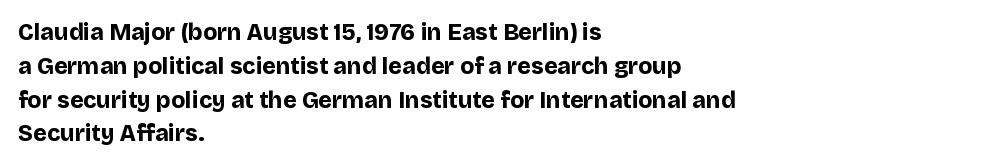
Q: Is the text bold? A: Yes.
Q: Is the text italic (slanted)? A: No, it is upright.
Q: Is the text underlined? A: No.
Q: How is the paragraph aligned? A: Left-aligned.
Q: Is the spacing between letters normal or unusually wide? A: Normal.
Q: Is the spacing between lines tight, normal or loose? A: Normal.
